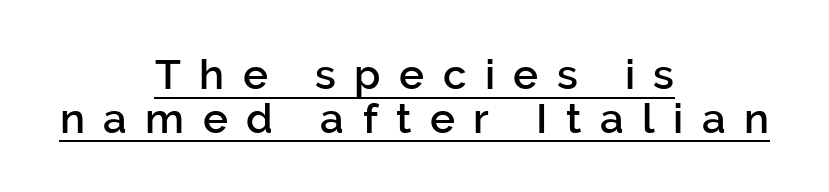
Q: Is the text bold? A: Semi-bold.
Q: Is the text italic (slanted)? A: No, it is upright.
Q: Is the typeface a serif or a sans-serif typeface? A: Sans-serif.
Q: Is the text underlined? A: Yes.
Q: How is the paragraph aligned? A: Centered.
Q: Is the spacing between letters normal or unusually wide? A: Unusually wide.
Q: Is the spacing between lines tight, normal or loose? A: Tight.
Q: Width (condensed, normal, or wide)? A: Normal.
Q: Stroke contrast? A: Low.
Q: x-height? A: Medium.
Q: Monospaced? A: No.
